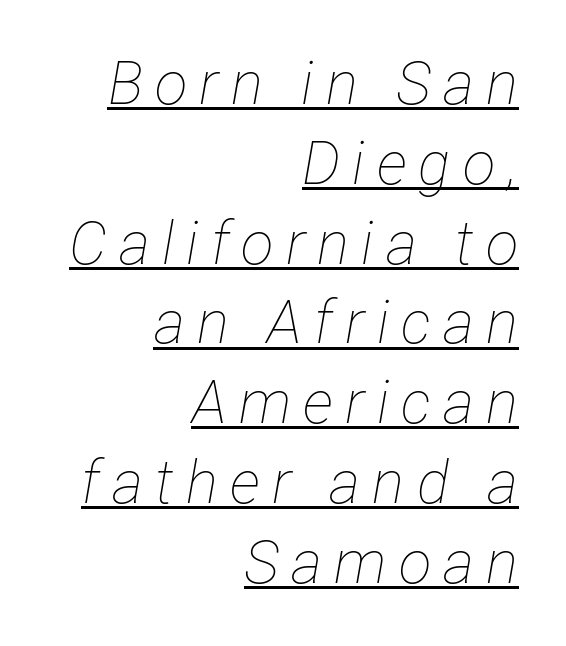
{"italic": "yes", "lean": "right", "slant_degrees": 12, "bold": "no", "weight": "thin", "width": "condensed", "stroke_contrast": "low", "x_height": "medium", "monospaced": "no", "underline": "yes", "align": "right", "line_spacing": "normal", "line_spacing_ratio": 1.33, "letter_spacing": "wide", "letter_spacing_em": 0.2, "glyph_px": 60}
